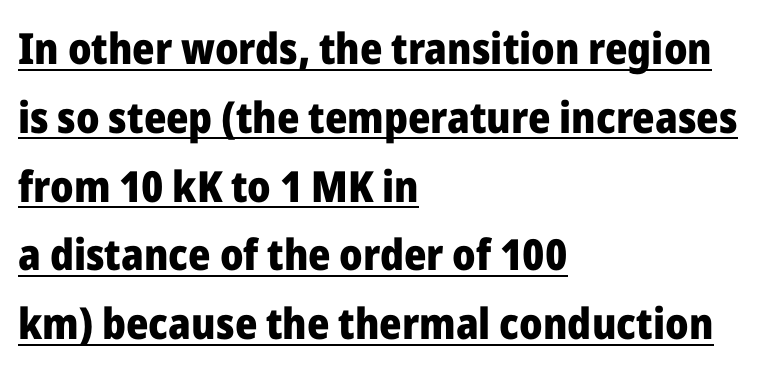
The image shows 43 px heavy sans-serif type, upright; set left-aligned, normal line spacing (1.6x), normal letter spacing, underlined; low stroke contrast and a medium x-height.
